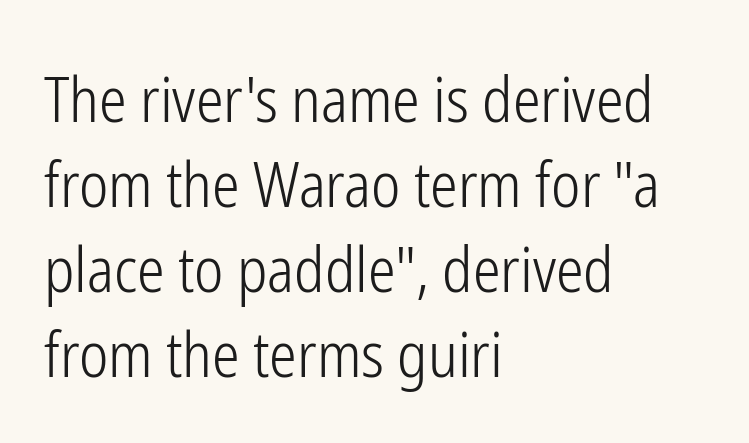
This sample has the flowing, uneven cadence of proportional lettering. The typeface chosen for these lines omits serifs. All the whitespace from short lines collects on the right. Caption: standard tracking, unaltered. Interline gaps are of average width in this sample. Heft: none added — not bold.
